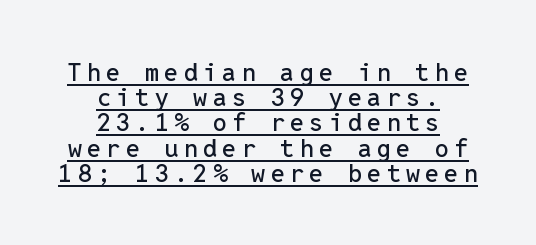
{"italic": "no", "underline": "yes", "align": "center", "line_spacing": "tight", "line_spacing_ratio": 1.01, "letter_spacing": "wide", "letter_spacing_em": 0.21, "glyph_px": 25}
